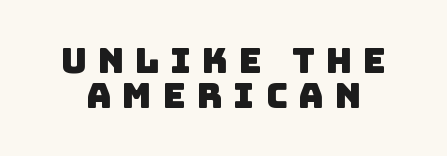
The image shows 35 px sans-serif type; set tight line spacing (1.0x), unusually wide letter spacing (+0.31 em), not underlined; low stroke contrast and a large x-height.
